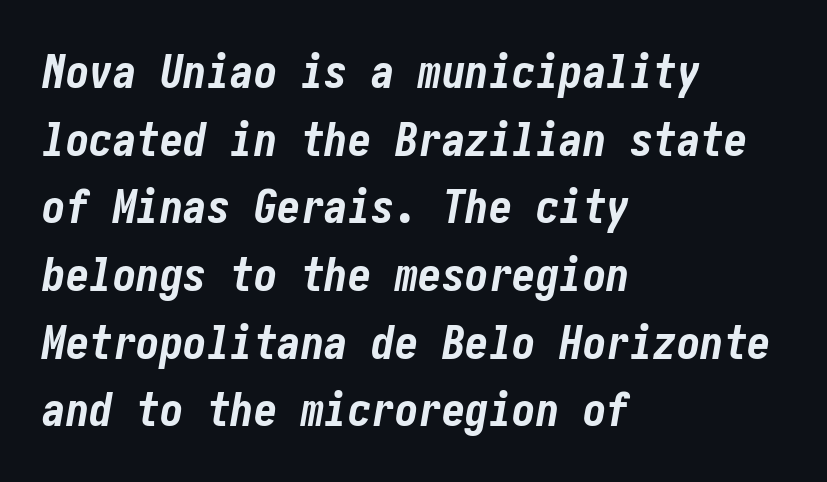
The image shows 47 px bold, condensed type, italic (leaning right); set left-aligned, normal line spacing (1.44x), normal letter spacing, not underlined; low stroke contrast and a medium x-height.
